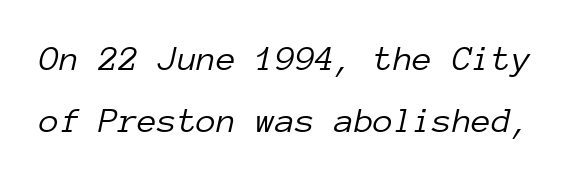
The glyphs look as if they've been sheared to an angle. Fixed-width glyphs throughout — classic coding-font behaviour. Heft: none added — not bold. Look at the tracking — it's just the regular setting, nothing added. Underlining? Definitely not there.
